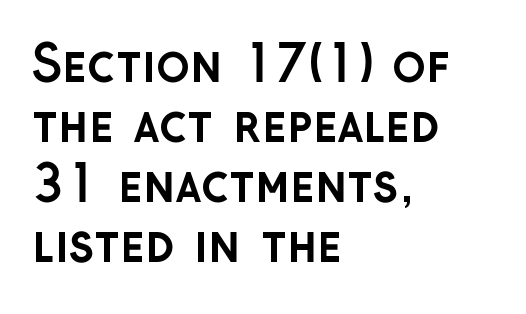
{"serif": "no", "italic": "no", "bold": "yes", "weight": "semibold", "width": "normal", "stroke_contrast": "low", "x_height": "medium", "monospaced": "no", "underline": "no", "align": "left", "line_spacing_ratio": 1.2, "letter_spacing": "normal", "letter_spacing_em": 0.0, "glyph_px": 50}
